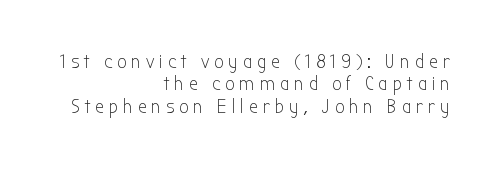
{"italic": "no", "bold": "no", "underline": "no", "align": "right", "line_spacing": "tight", "line_spacing_ratio": 1.12, "letter_spacing": "wide", "letter_spacing_em": 0.25, "glyph_px": 20}
